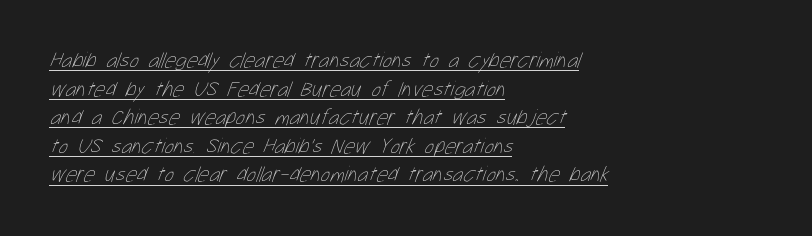
Q: Is the text bold? A: No.
Q: Is the text underlined? A: Yes.
Q: How is the paragraph aligned? A: Left-aligned.
Q: Is the spacing between letters normal or unusually wide? A: Normal.
Q: Is the spacing between lines tight, normal or loose? A: Normal.
